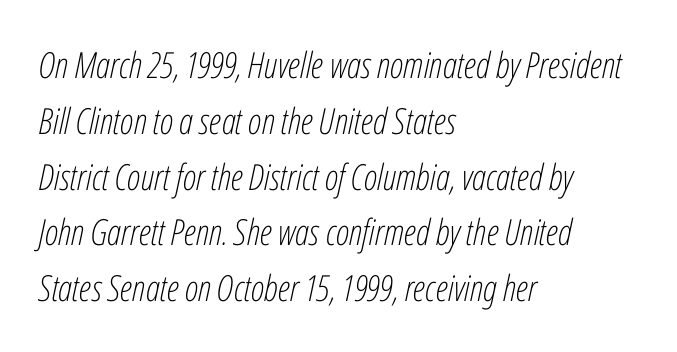
The image shows 36 px light, condensed type, italic (leaning right); set left-aligned, normal line spacing (1.55x), normal letter spacing, not underlined; low stroke contrast and a medium x-height.
